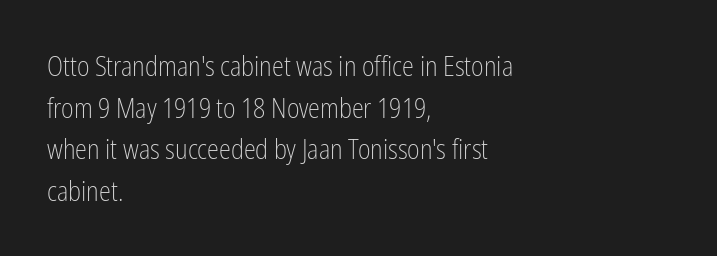
Q: Is the text bold? A: No.
Q: Is the text italic (slanted)? A: No, it is upright.
Q: Is the text underlined? A: No.
Q: How is the paragraph aligned? A: Left-aligned.
Q: Is the spacing between letters normal or unusually wide? A: Normal.
Q: Is the spacing between lines tight, normal or loose? A: Normal.
